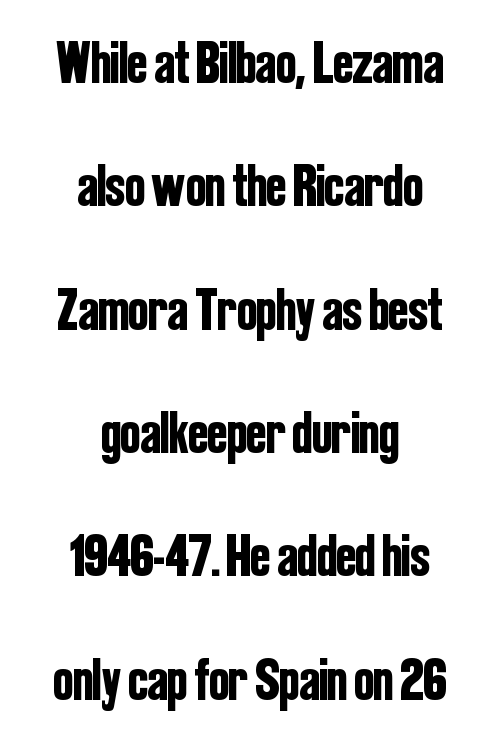
This rendering employs a face without finishing strokes, i.e., a sans-serif. Think of a printed novel: that variable character pitch is what you see here. The designer dialed line spacing up above the default. Has an underline been added? It has not. You can tell it's not italic because the verticals are truly vertical. This sample is center-justified, so both line endings float freely.
